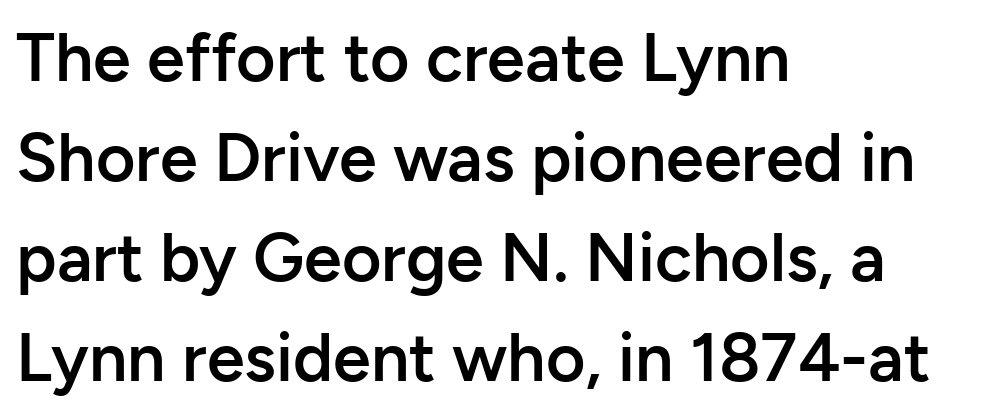
{"serif": "no", "italic": "no", "bold": "semi", "weight": "semibold", "width": "normal", "stroke_contrast": "low", "x_height": "medium", "monospaced": "no", "underline": "no", "align": "left", "line_spacing": "normal", "line_spacing_ratio": 1.47, "letter_spacing": "normal", "letter_spacing_em": 0.0, "glyph_px": 68}
